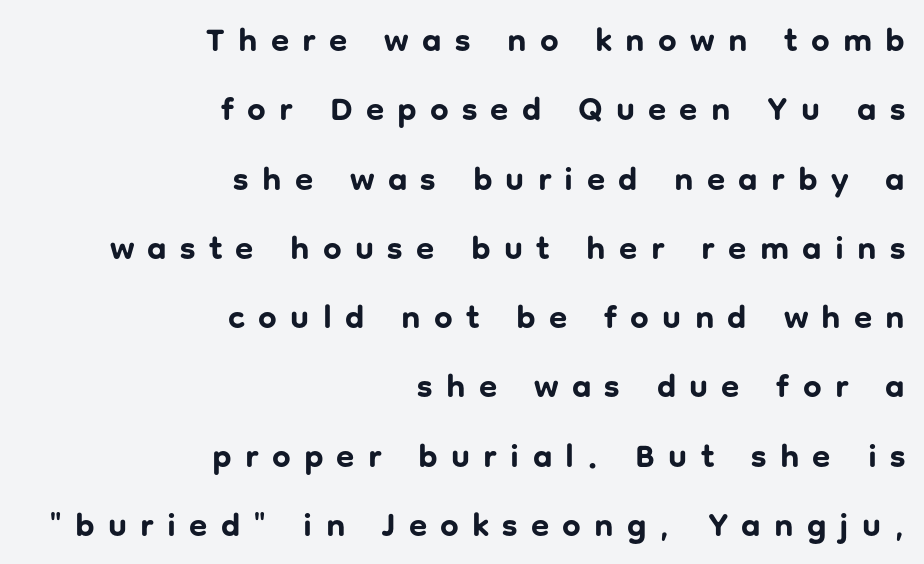
The image shows 33 px bold sans-serif type, upright; set right-aligned, loose line spacing (2.1x), unusually wide letter spacing (+0.4 em), not underlined; low stroke contrast and a medium x-height.
